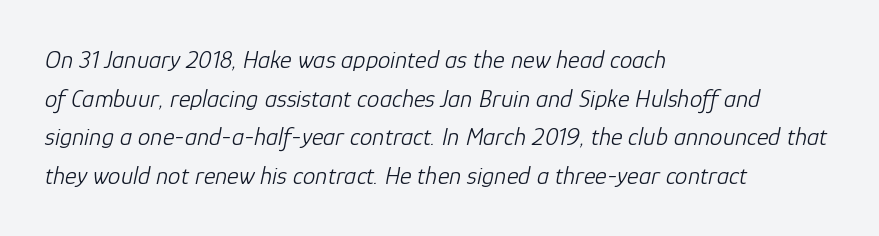
Q: Is the text bold? A: No.
Q: Is the text italic (slanted)? A: Yes, it leans right by about 12 degrees.
Q: Is the text underlined? A: No.
Q: How is the paragraph aligned? A: Left-aligned.
Q: Is the spacing between letters normal or unusually wide? A: Normal.
Q: Is the spacing between lines tight, normal or loose? A: Normal.
